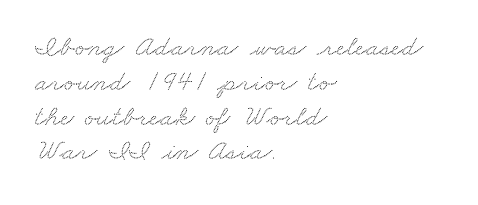
The image shows 29 px wide serif type; set left-aligned, line spacing 1.2x, normal letter spacing, not underlined; medium stroke contrast and a small x-height.
